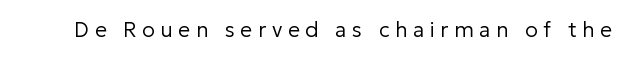
Q: Is the text bold? A: No.
Q: Is the text italic (slanted)? A: No, it is upright.
Q: Is the text underlined? A: No.
Q: Is the spacing between letters normal or unusually wide? A: Unusually wide.
